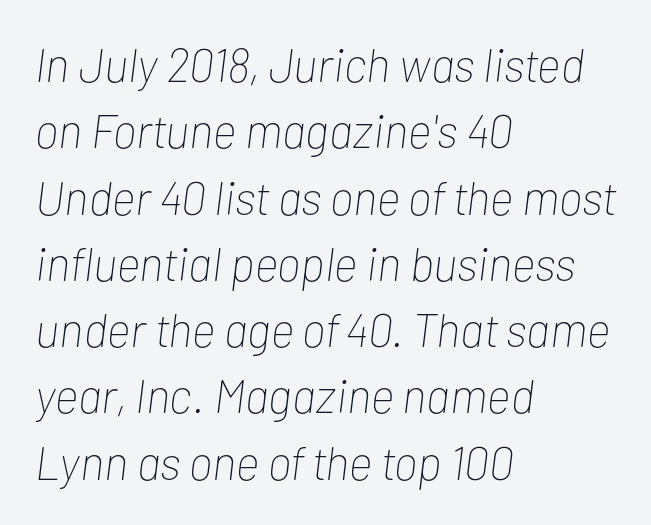
Q: Is the text bold? A: No.
Q: Is the text italic (slanted)? A: Yes, it leans right by about 7 degrees.
Q: Is the text underlined? A: No.
Q: How is the paragraph aligned? A: Left-aligned.
Q: Is the spacing between letters normal or unusually wide? A: Normal.
Q: Is the spacing between lines tight, normal or loose? A: Normal.
Q: Width (condensed, normal, or wide)? A: Condensed.
Q: Stroke contrast? A: Low.
Q: x-height? A: Medium.
Q: Monospaced? A: No.
